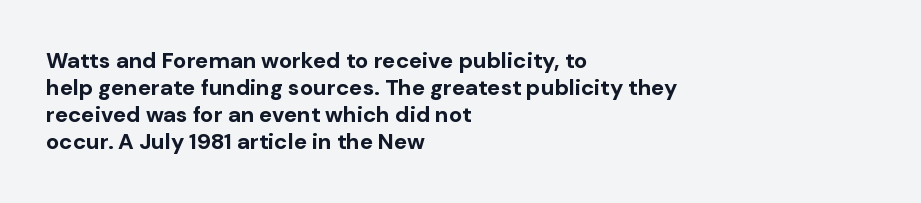
{"italic": "no", "bold": "yes", "underline": "no", "align": "left", "line_spacing_ratio": 1.23, "letter_spacing": "normal", "letter_spacing_em": 0.0, "glyph_px": 22}
